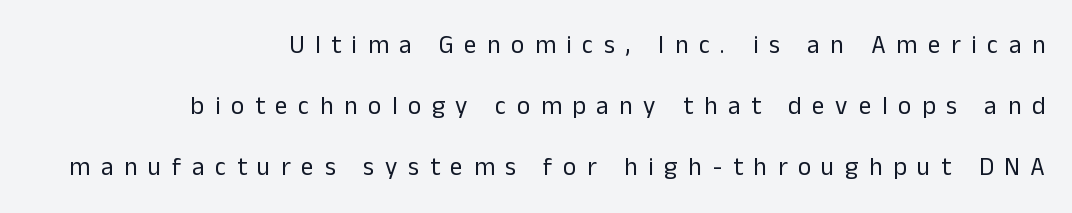
Q: Is the text bold? A: No.
Q: Is the text italic (slanted)? A: No, it is upright.
Q: Is the text underlined? A: No.
Q: How is the paragraph aligned? A: Right-aligned.
Q: Is the spacing between letters normal or unusually wide? A: Unusually wide.
Q: Is the spacing between lines tight, normal or loose? A: Loose.
